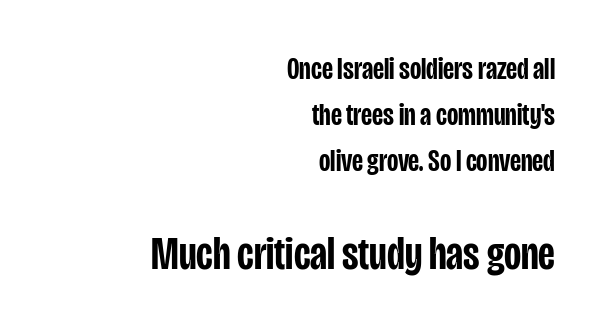
Q: Is the text bold? A: Semi-bold.
Q: Is the text italic (slanted)? A: No, it is upright.
Q: Is the typeface a serif or a sans-serif typeface? A: Sans-serif.
Q: Is the text underlined? A: No.
Q: How is the paragraph aligned? A: Right-aligned.
Q: Is the spacing between letters normal or unusually wide? A: Normal.
Q: Is the spacing between lines tight, normal or loose? A: Normal.
Q: Which block of text is set in a larger size, the first (top) or the second (bottom)? A: The second (bottom) one.
Q: Width (condensed, normal, or wide)? A: Condensed.
Q: Stroke contrast? A: Low.
Q: x-height? A: Large.
Q: Monospaced? A: No.
